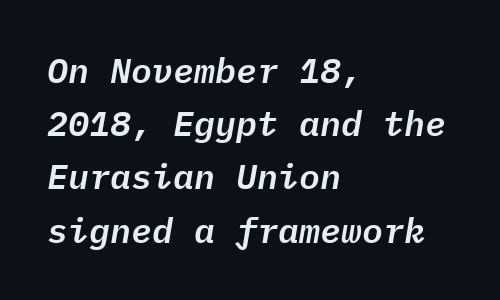
The image shows 35 px text type, italic (leaning right), monospaced; set left-aligned, normal line spacing (1.52x), normal letter spacing, not underlined; low stroke contrast and a medium x-height.
